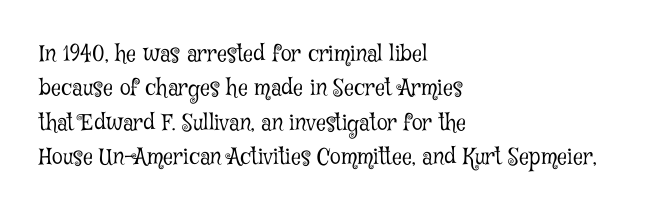
{"italic": "no", "bold": "no", "underline": "no", "align": "left", "line_spacing": "normal", "line_spacing_ratio": 1.56, "letter_spacing": "normal", "letter_spacing_em": 0.0, "glyph_px": 22}
